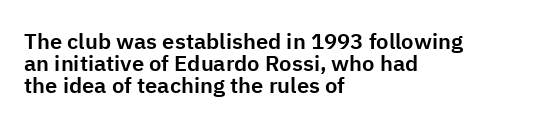
Q: Is the text italic (slanted)? A: No, it is upright.
Q: Is the text underlined? A: No.
Q: How is the paragraph aligned? A: Left-aligned.
Q: Is the spacing between letters normal or unusually wide? A: Normal.
Q: Is the spacing between lines tight, normal or loose? A: Tight.
